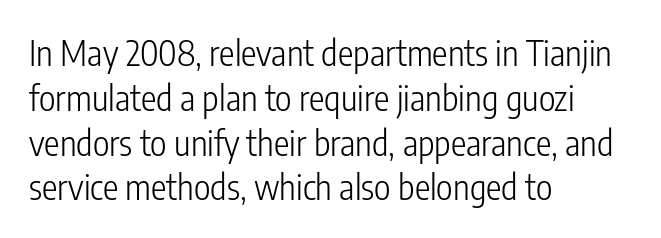
The image shows 35 px light, condensed sans-serif type, upright; set left-aligned, normal line spacing (1.28x), normal letter spacing, not underlined; low stroke contrast and a medium x-height.
